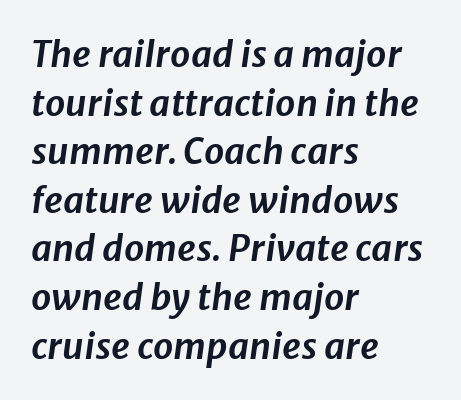
The image shows 36 px text type, italic (leaning right); set left-aligned, normal line spacing (1.35x), normal letter spacing, not underlined; low stroke contrast and a medium x-height.
